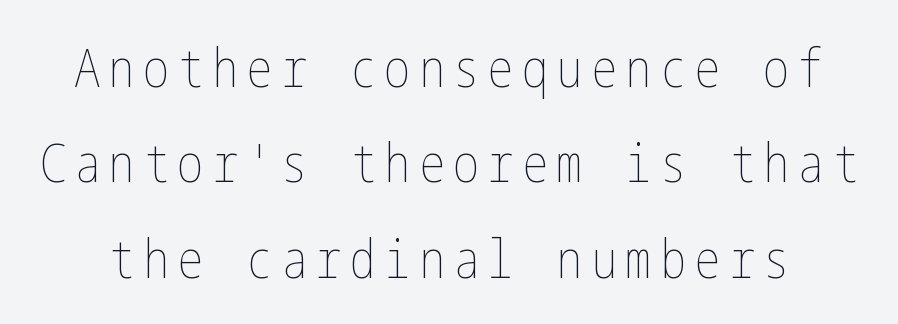
The image shows 53 px thin, condensed type, upright; set line spacing 1.8x, not underlined; low stroke contrast and a medium x-height.
